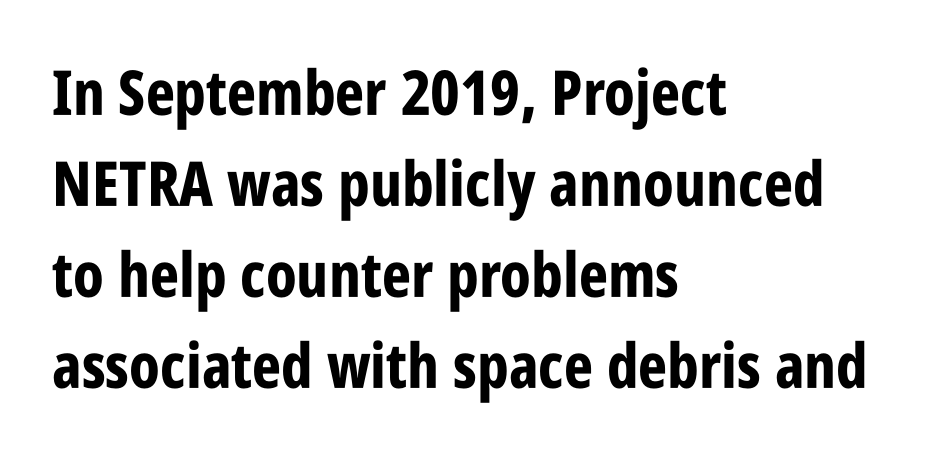
Q: Is the text bold? A: Yes.
Q: Is the text italic (slanted)? A: No, it is upright.
Q: Is the typeface a serif or a sans-serif typeface? A: Sans-serif.
Q: Is the text underlined? A: No.
Q: How is the paragraph aligned? A: Left-aligned.
Q: Is the spacing between letters normal or unusually wide? A: Normal.
Q: Is the spacing between lines tight, normal or loose? A: Normal.
Q: Width (condensed, normal, or wide)? A: Condensed.
Q: Stroke contrast? A: Low.
Q: x-height? A: Large.
Q: Monospaced? A: No.
